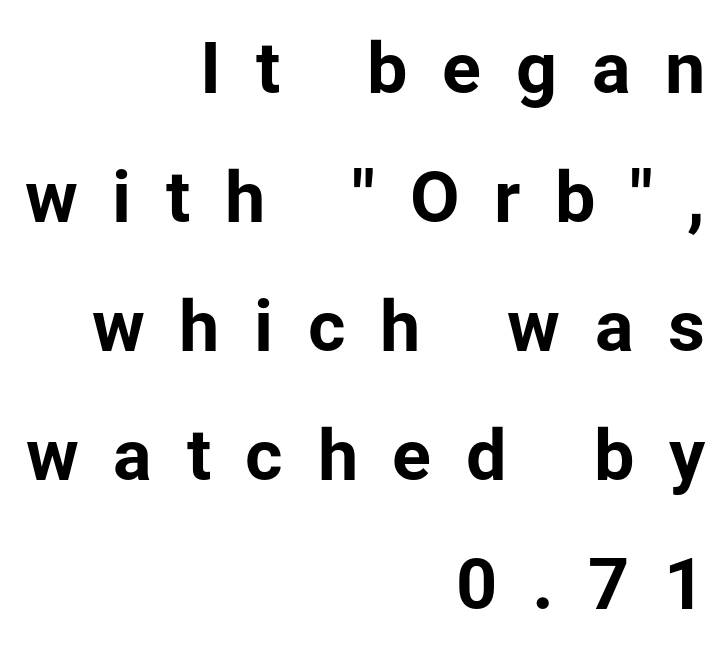
{"serif": "no", "italic": "no", "bold": "yes", "weight": "bold", "width": "normal", "stroke_contrast": "low", "x_height": "medium", "monospaced": "no", "underline": "no", "align": "right", "line_spacing_ratio": 1.79, "letter_spacing": "wide", "letter_spacing_em": 0.48, "glyph_px": 72}
